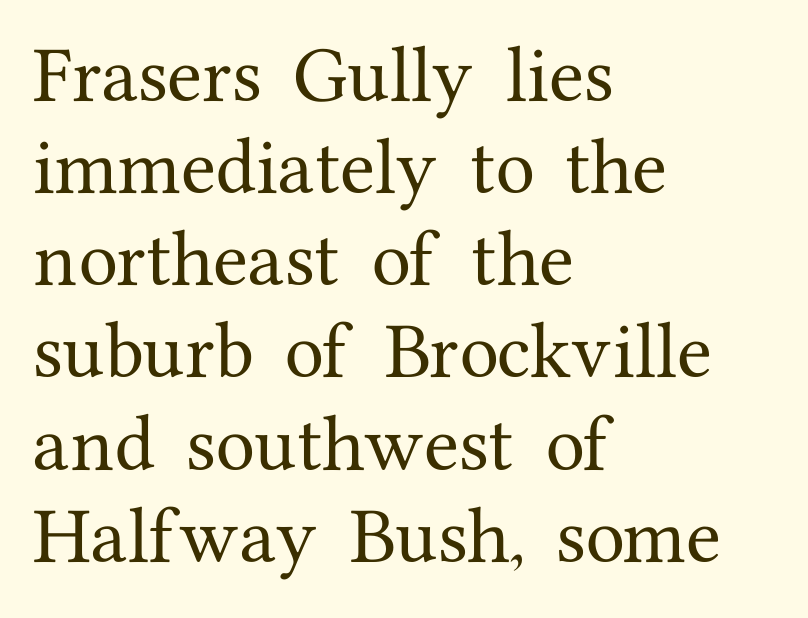
{"serif": "yes", "italic": "no", "width": "normal", "stroke_contrast": "medium", "x_height": "medium", "monospaced": "no", "underline": "no", "align": "left", "line_spacing": "normal", "line_spacing_ratio": 1.44, "letter_spacing": "normal", "letter_spacing_em": 0.0, "glyph_px": 64}
